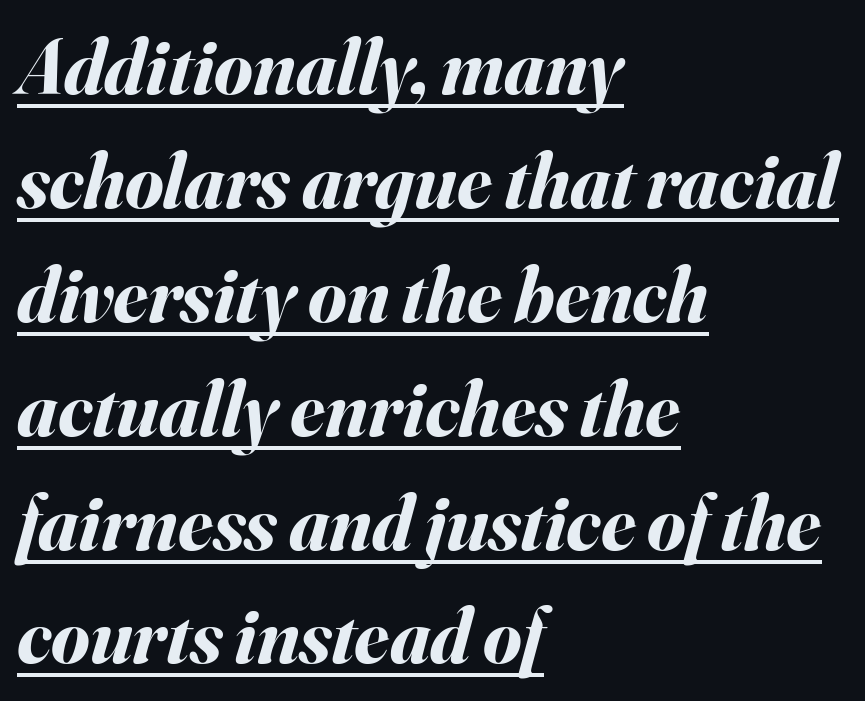
The image shows 78 px bold type, italic (leaning right); set left-aligned, normal line spacing (1.46x), normal letter spacing, underlined; medium stroke contrast and a small x-height.
